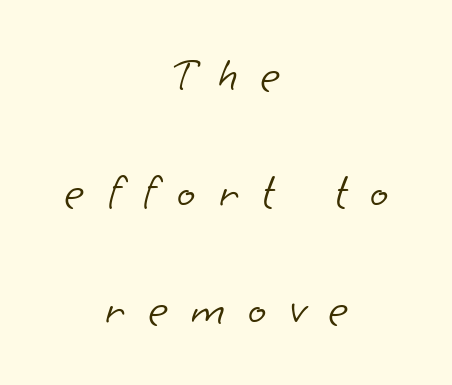
Q: Is the text bold? A: No.
Q: Is the typeface a serif or a sans-serif typeface? A: Sans-serif.
Q: Is the text underlined? A: No.
Q: How is the paragraph aligned? A: Centered.
Q: Is the spacing between letters normal or unusually wide? A: Unusually wide.
Q: Is the spacing between lines tight, normal or loose? A: Loose.
Q: Width (condensed, normal, or wide)? A: Normal.
Q: Stroke contrast? A: Low.
Q: x-height? A: Small.
Q: Monospaced? A: No.
